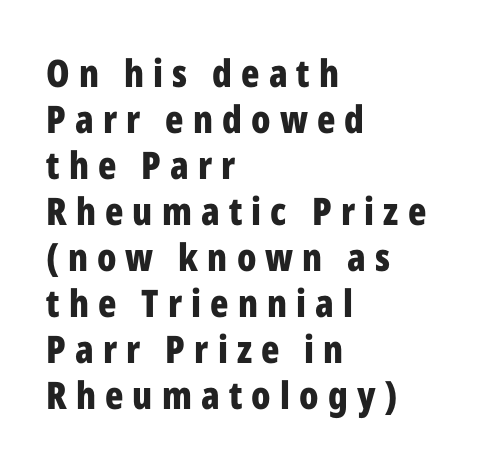
The image shows 38 px bold, condensed sans-serif type, upright; set left-aligned, line spacing 1.21x, unusually wide letter spacing (+0.24 em), not underlined; low stroke contrast and a medium x-height.
